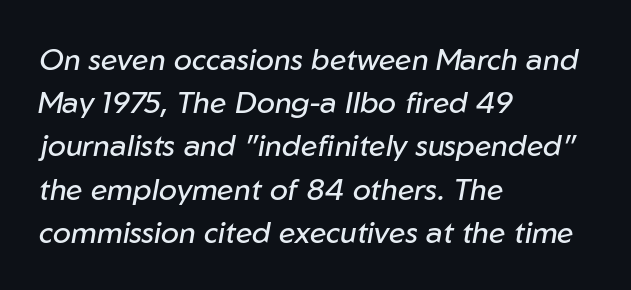
{"italic": "yes", "lean": "right", "slant_degrees": 10, "bold": "no", "weight": "regular", "width": "normal", "stroke_contrast": "low", "x_height": "medium", "monospaced": "no", "underline": "no", "align": "left", "line_spacing": "normal", "line_spacing_ratio": 1.44, "letter_spacing": "normal", "letter_spacing_em": 0.0, "glyph_px": 30}
